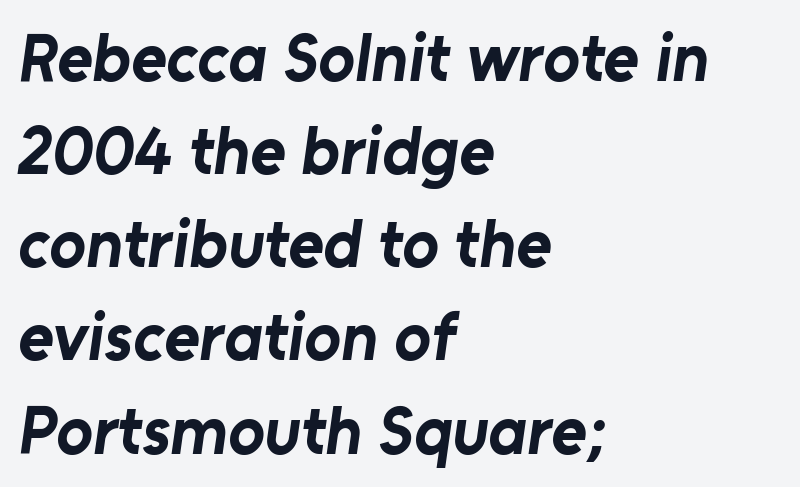
Q: Is the text bold? A: Yes.
Q: Is the typeface a serif or a sans-serif typeface? A: Sans-serif.
Q: Is the text underlined? A: No.
Q: How is the paragraph aligned? A: Left-aligned.
Q: Is the spacing between letters normal or unusually wide? A: Normal.
Q: Is the spacing between lines tight, normal or loose? A: Normal.
Q: Width (condensed, normal, or wide)? A: Normal.
Q: Stroke contrast? A: Low.
Q: x-height? A: Medium.
Q: Monospaced? A: No.
